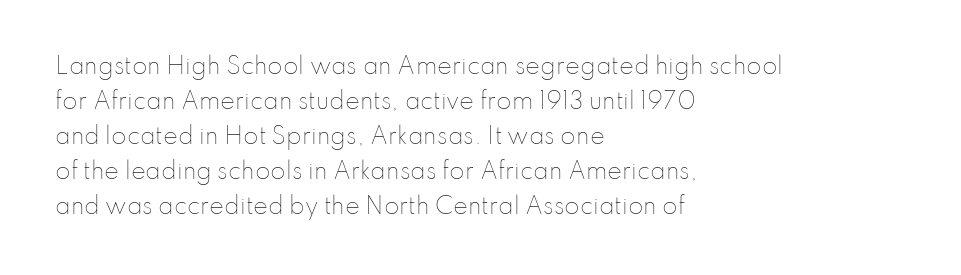
Every stem runs plumb, perpendicular to the baseline. Ink coverage per letter is moderate at most. Does extra space separate the letters? No, they use regular spacing. Line starts are locked; line ends wander. If you measured baseline to baseline, you'd find a middling distance.
